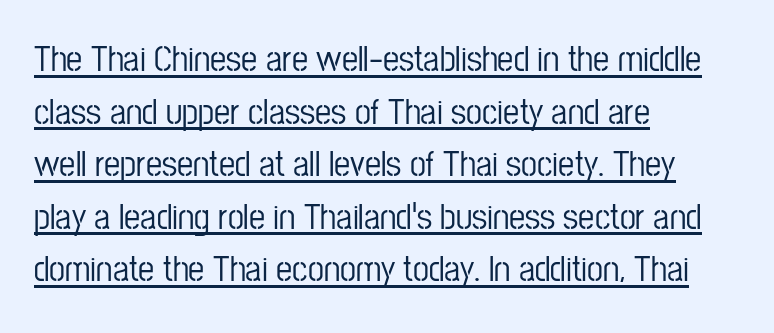
The image shows 36 px condensed sans-serif type, upright; set left-aligned, normal line spacing (1.46x), normal letter spacing, underlined; low stroke contrast and a medium x-height.
